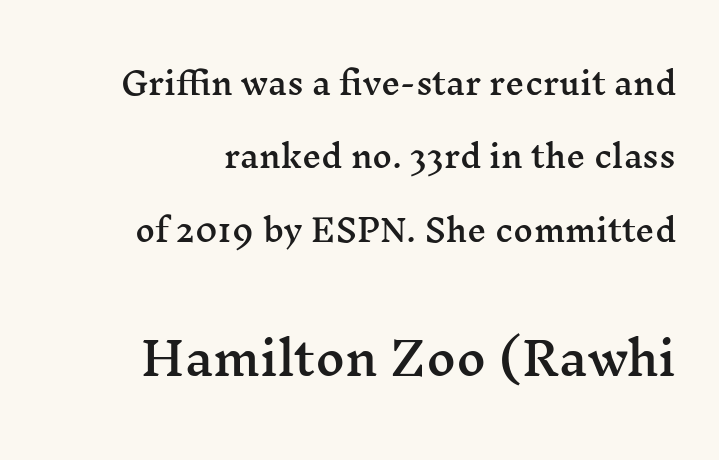
The image shows 45 px wide serif type, upright; set right-aligned, loose line spacing (2.45x), normal letter spacing, not underlined; the second (bottom) block is 1.5x larger; medium stroke contrast and a medium x-height.
